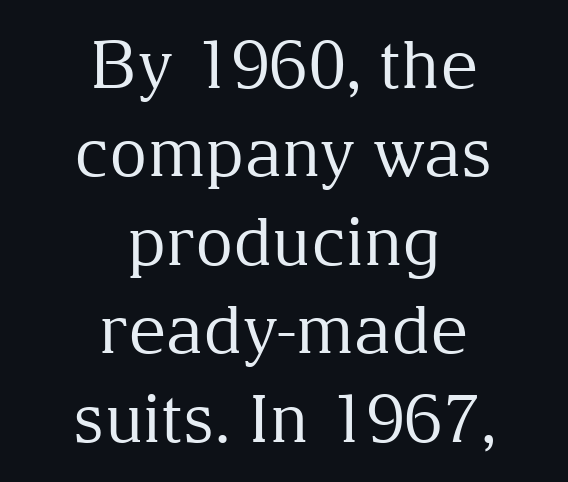
These lines were composed using upright roman letters. Each stroke keeps to a modest, everyday thickness or less. Visually the block forms a symmetrical silhouette, jagged on both flanks. Horizontal bands of white between lines are of average thickness.
